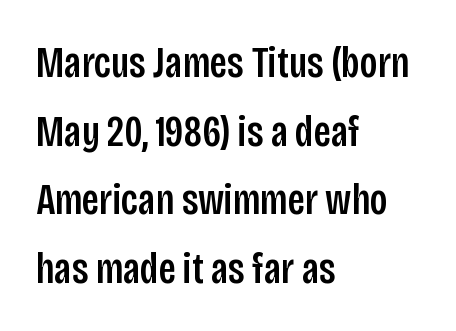
Q: Is the text italic (slanted)? A: No, it is upright.
Q: Is the typeface a serif or a sans-serif typeface? A: Sans-serif.
Q: Is the text underlined? A: No.
Q: How is the paragraph aligned? A: Left-aligned.
Q: Is the spacing between letters normal or unusually wide? A: Normal.
Q: Is the spacing between lines tight, normal or loose? A: Normal.
Q: Width (condensed, normal, or wide)? A: Condensed.
Q: Stroke contrast? A: Low.
Q: x-height? A: Large.
Q: Monospaced? A: No.
